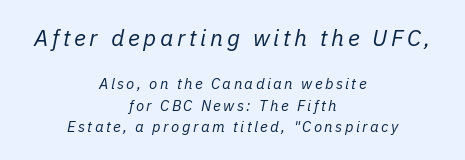
The image shows 23 px text type, italic (leaning right); set centered, normal line spacing (1.43x), not underlined; the first (top) block is 1.53x larger.
